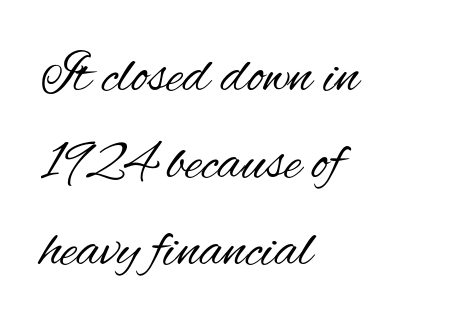
The image shows 57 px regular-weight, condensed sans-serif type; set left-aligned, normal line spacing (1.53x), normal letter spacing, not underlined; medium stroke contrast and a small x-height.
